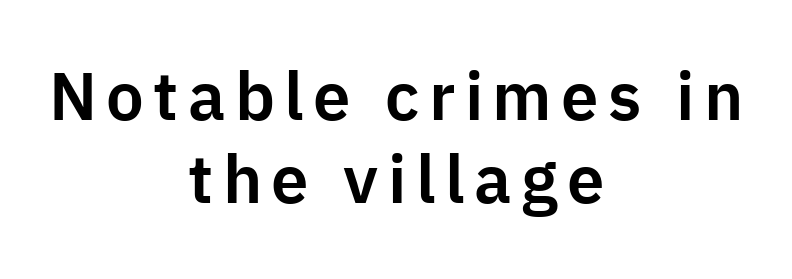
Q: Is the text italic (slanted)? A: No, it is upright.
Q: Is the typeface a serif or a sans-serif typeface? A: Sans-serif.
Q: Is the text underlined? A: No.
Q: How is the paragraph aligned? A: Centered.
Q: Width (condensed, normal, or wide)? A: Normal.
Q: Stroke contrast? A: Low.
Q: x-height? A: Medium.
Q: Monospaced? A: No.
